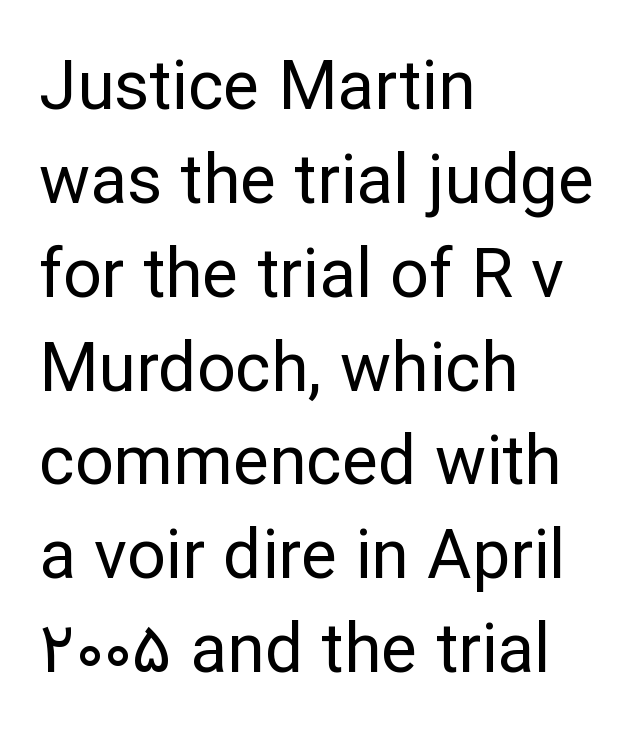
The image shows 68 px regular-weight sans-serif type, upright; set left-aligned, normal line spacing (1.38x), normal letter spacing, not underlined; low stroke contrast and a medium x-height.
